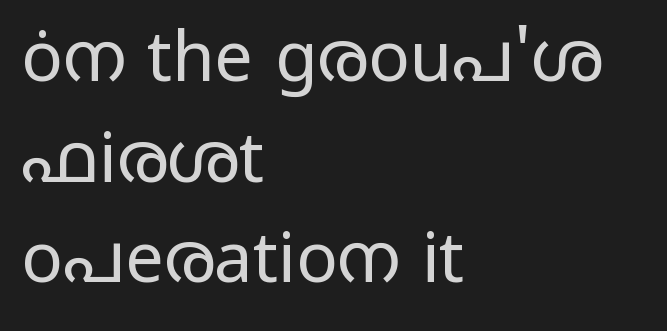
The image shows 69 px regular-weight, wide sans-serif type, upright; set left-aligned, normal line spacing (1.46x), normal letter spacing, not underlined; low stroke contrast and a medium x-height.
